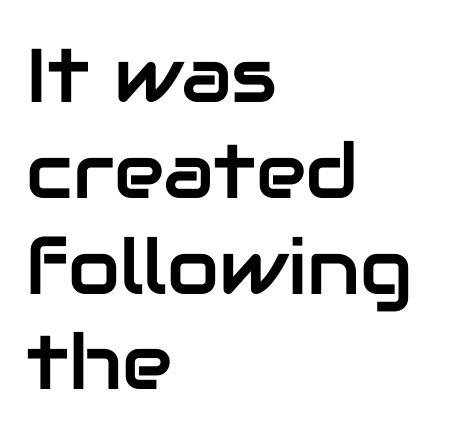
The image shows 76 px sans-serif type, upright; set left-aligned, normal line spacing (1.26x), normal letter spacing, not underlined; low stroke contrast and a medium x-height.
